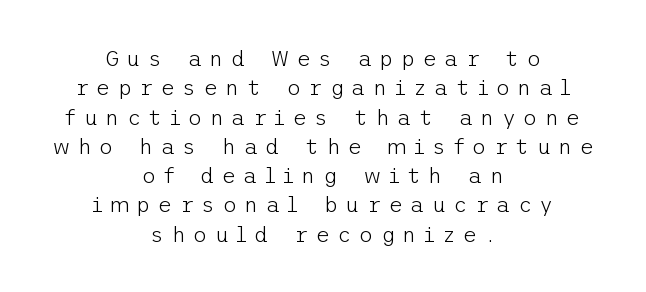
The image shows 22 px text type, upright; set centered, normal line spacing (1.33x), unusually wide letter spacing (+0.33 em), not underlined.
